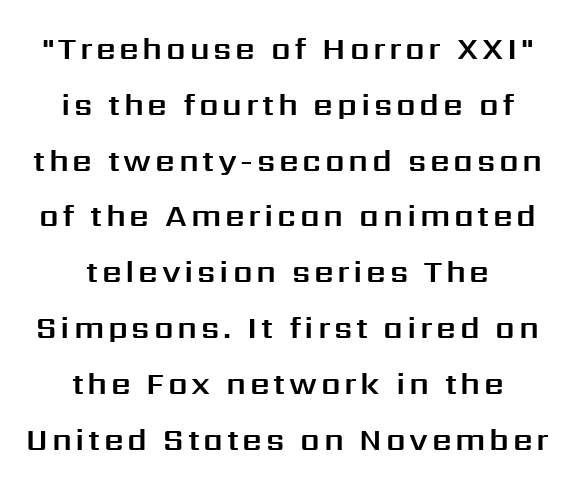
The image shows 31 px sans-serif type, upright; set centered, line spacing 1.8x, not underlined; medium stroke contrast and a medium x-height.
